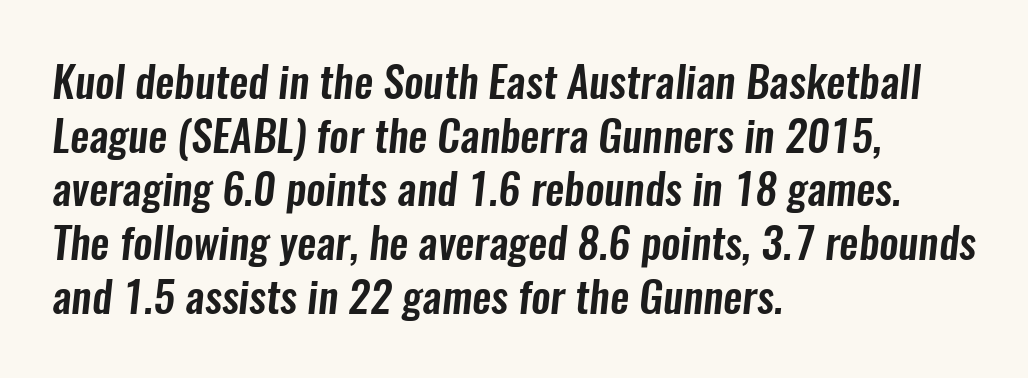
Q: Is the typeface a serif or a sans-serif typeface? A: Sans-serif.
Q: Is the text underlined? A: No.
Q: How is the paragraph aligned? A: Left-aligned.
Q: Is the spacing between letters normal or unusually wide? A: Normal.
Q: Is the spacing between lines tight, normal or loose? A: Normal.
Q: Width (condensed, normal, or wide)? A: Condensed.
Q: Stroke contrast? A: Low.
Q: x-height? A: Medium.
Q: Monospaced? A: No.
